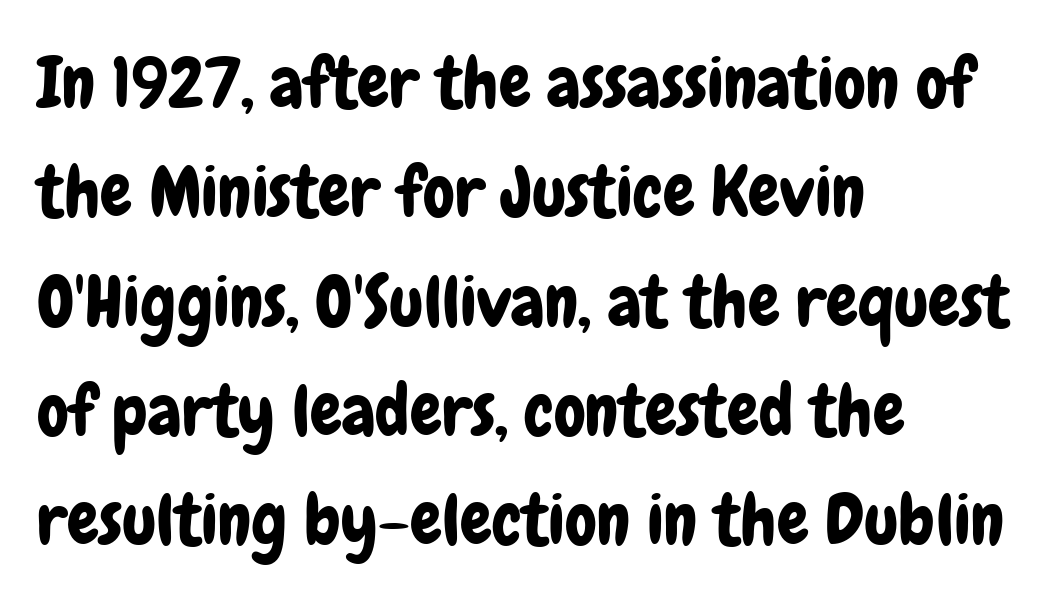
Each letter keeps its own natural width here, so spacing adapts to shape. The glyphs in this specimen are sans serif. The space between consecutive lines is moderate. It's the straight-up-and-down kind of type. Check the space under the baseline: it is left empty. All the whitespace from short lines collects on the right.
